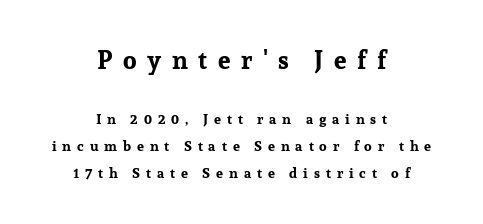
The image shows 25 px bold type, upright; set centered, loose line spacing (1.9x), unusually wide letter spacing (+0.42 em), not underlined; the first (top) block is 1.79x larger.
